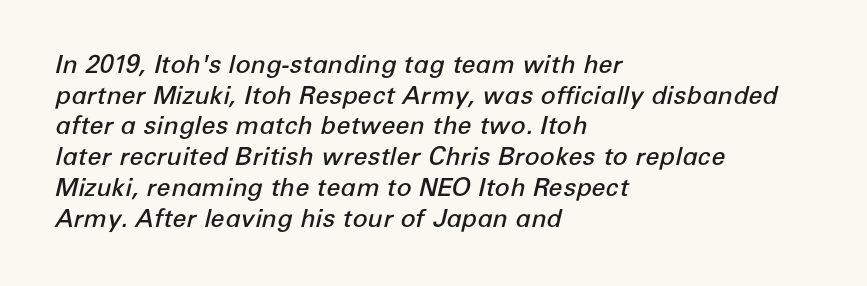
{"italic": "yes", "lean": "right", "slant_degrees": 12, "bold": "semi", "underline": "no", "align": "left", "line_spacing_ratio": 1.23, "letter_spacing": "normal", "letter_spacing_em": 0.0, "glyph_px": 25}
